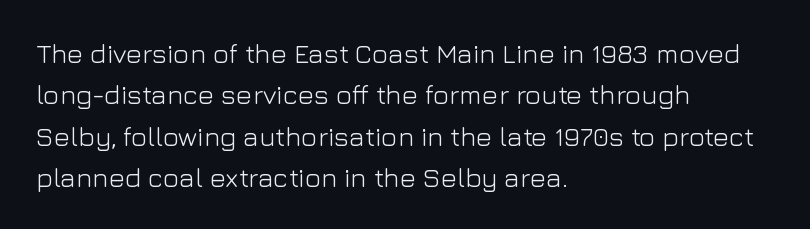
{"italic": "no", "bold": "no", "underline": "no", "align": "left", "line_spacing": "normal", "line_spacing_ratio": 1.53, "letter_spacing": "normal", "letter_spacing_em": 0.0, "glyph_px": 27}
